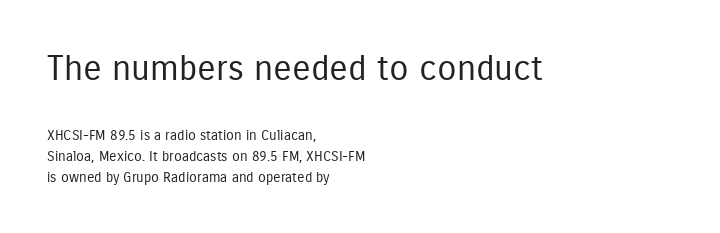
Q: Is the text bold? A: No.
Q: Is the text italic (slanted)? A: No, it is upright.
Q: Is the typeface a serif or a sans-serif typeface? A: Sans-serif.
Q: Is the text underlined? A: No.
Q: How is the paragraph aligned? A: Left-aligned.
Q: Is the spacing between letters normal or unusually wide? A: Normal.
Q: Is the spacing between lines tight, normal or loose? A: Normal.
Q: Which block of text is set in a larger size, the first (top) or the second (bottom)? A: The first (top) one.
Q: Width (condensed, normal, or wide)? A: Condensed.
Q: Stroke contrast? A: Low.
Q: x-height? A: Medium.
Q: Monospaced? A: No.
